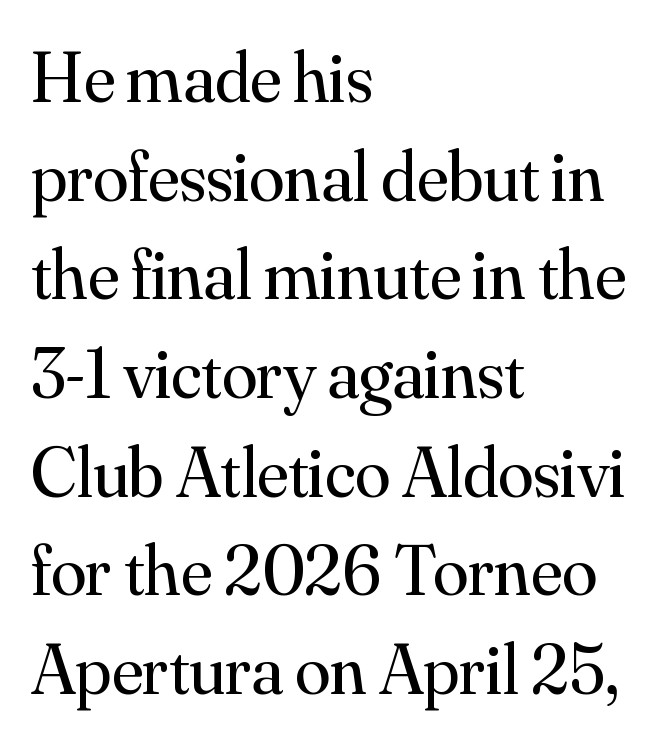
{"serif": "yes", "italic": "no", "bold": "no", "weight": "regular", "width": "normal", "stroke_contrast": "medium", "x_height": "small", "monospaced": "no", "underline": "no", "align": "left", "line_spacing": "normal", "line_spacing_ratio": 1.37, "letter_spacing": "normal", "letter_spacing_em": 0.0, "glyph_px": 72}
